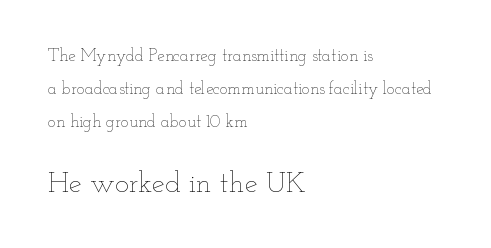
The image shows 29 px thin, wide type, upright; set left-aligned, loose line spacing (1.93x), normal letter spacing, not underlined; the second (bottom) block is 1.71x larger; low stroke contrast and a small x-height.
